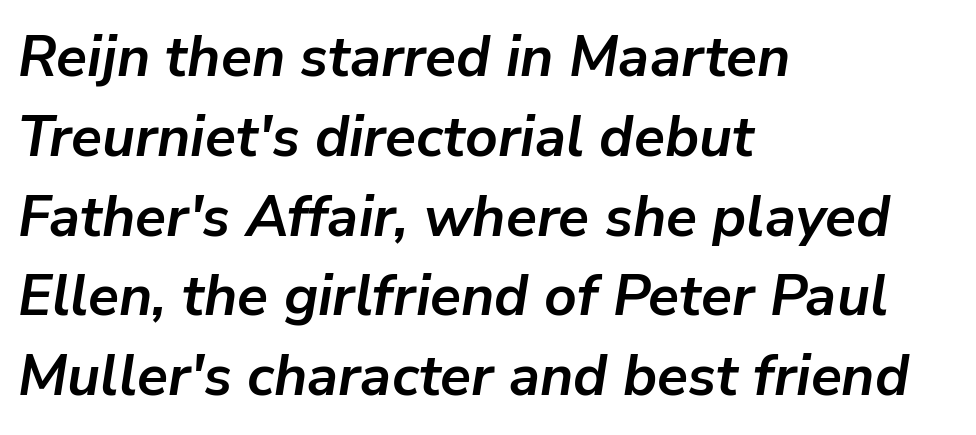
The image shows 57 px semibold type, italic (leaning right); set left-aligned, normal line spacing (1.4x), normal letter spacing, not underlined; low stroke contrast and a medium x-height.
